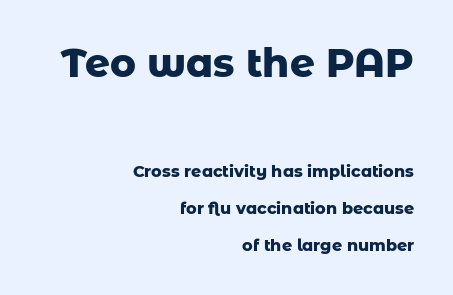
Q: Is the text bold? A: Yes.
Q: Is the text italic (slanted)? A: No, it is upright.
Q: Is the typeface a serif or a sans-serif typeface? A: Sans-serif.
Q: Is the text underlined? A: No.
Q: How is the paragraph aligned? A: Right-aligned.
Q: Is the spacing between letters normal or unusually wide? A: Normal.
Q: Is the spacing between lines tight, normal or loose? A: Loose.
Q: Which block of text is set in a larger size, the first (top) or the second (bottom)? A: The first (top) one.
Q: Width (condensed, normal, or wide)? A: Normal.
Q: Stroke contrast? A: Low.
Q: x-height? A: Medium.
Q: Monospaced? A: No.
